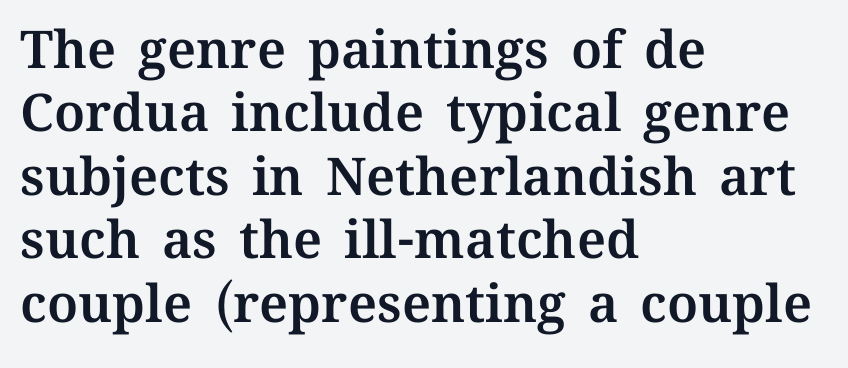
Descenders hang freely into open space. The passage shown is typed in a proportional face where columns would drift. Spacing between characters is what you'd get straight out of the box. This is the regular roman posture of the typeface. Short and long lines alike share a common starting point at left.
